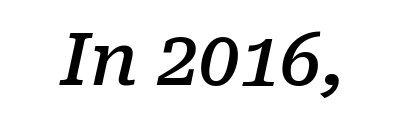
Font category for this specimen: serif. Beneath every word, the page is bare. Letter spacing: default. Is this a fixed-width face? No — the glyphs have proportional, varying widths. This sample uses an oblique cut, with every glyph tilted off the vertical.
